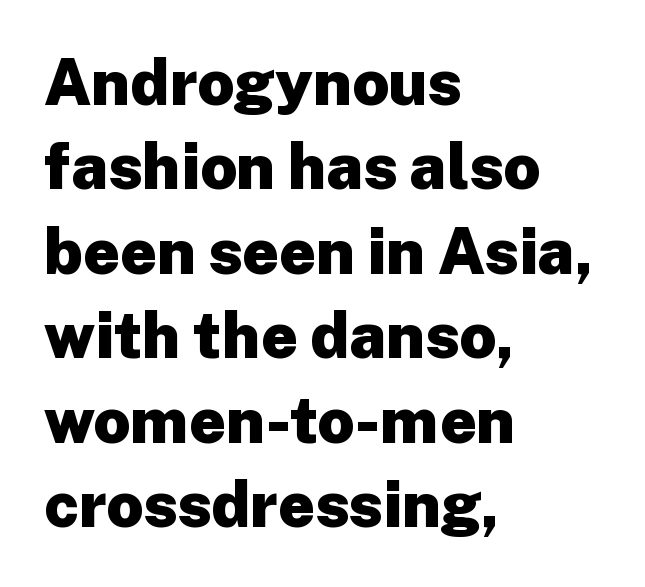
{"serif": "no", "italic": "no", "bold": "yes", "weight": "heavy", "width": "normal", "stroke_contrast": "low", "x_height": "medium", "monospaced": "no", "underline": "no", "align": "left", "line_spacing": "normal", "line_spacing_ratio": 1.32, "letter_spacing": "normal", "letter_spacing_em": 0.0, "glyph_px": 64}
